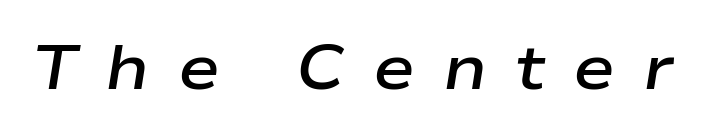
{"italic": "yes", "lean": "right", "slant_degrees": 9, "bold": "semi", "weight": "semibold", "width": "wide", "stroke_contrast": "low", "x_height": "medium", "monospaced": "no", "underline": "no", "letter_spacing": "wide", "letter_spacing_em": 0.44, "glyph_px": 63}
